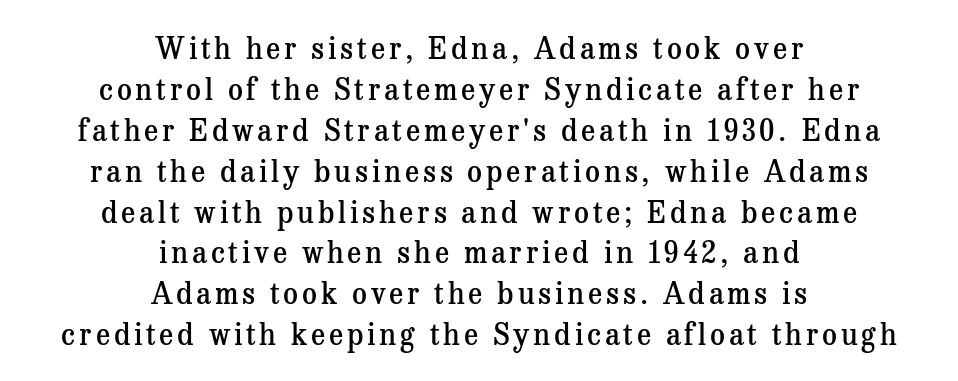
Q: Is the text bold? A: Semi-bold.
Q: Is the text italic (slanted)? A: No, it is upright.
Q: Is the typeface a serif or a sans-serif typeface? A: Serif.
Q: Is the text underlined? A: No.
Q: How is the paragraph aligned? A: Centered.
Q: Is the spacing between lines tight, normal or loose? A: Normal.
Q: Width (condensed, normal, or wide)? A: Normal.
Q: Stroke contrast? A: Medium.
Q: x-height? A: Medium.
Q: Monospaced? A: No.
